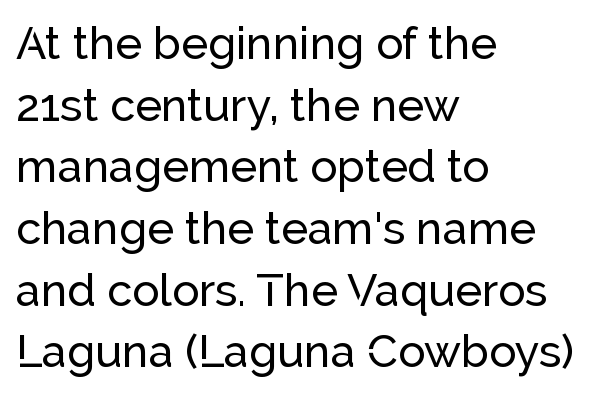
The image shows 45 px sans-serif type, upright; set left-aligned, normal line spacing (1.37x), normal letter spacing, not underlined; low stroke contrast and a medium x-height.
